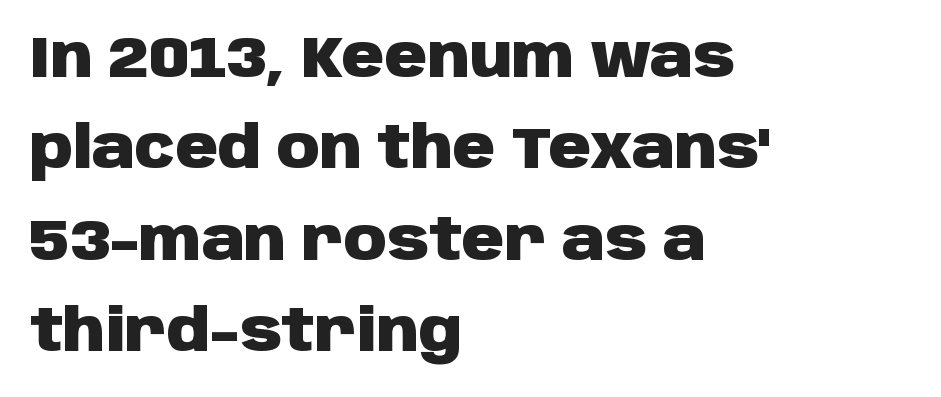
Bare-footed words on every line. Each line starts at the same left margin while the right side varies. Rows of type keep a routine distance in the vertical direction. Each word holds together tightly as a unit, with standard inter-letter gaps.
